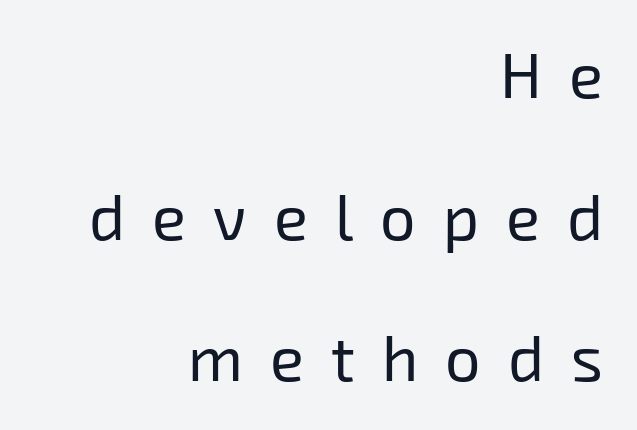
Layout note: lines flush right. Characters follow at a spacing far wider than the type designer built in. Serif or sans? Sans — the stroke terminals are bare. The letters advance in unequal steps, a hallmark of proportional type. Leading is clearly above the norm, producing a sparse column. Clear beneath every line of the passage.
